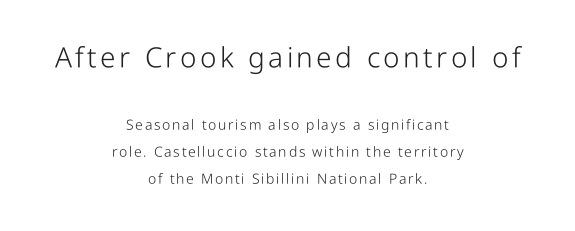
Q: Is the text bold? A: No.
Q: Is the text italic (slanted)? A: No, it is upright.
Q: Is the typeface a serif or a sans-serif typeface? A: Sans-serif.
Q: Is the text underlined? A: No.
Q: How is the paragraph aligned? A: Centered.
Q: Is the spacing between lines tight, normal or loose? A: Loose.
Q: Which block of text is set in a larger size, the first (top) or the second (bottom)? A: The first (top) one.
Q: Width (condensed, normal, or wide)? A: Condensed.
Q: Stroke contrast? A: Low.
Q: x-height? A: Medium.
Q: Monospaced? A: No.
